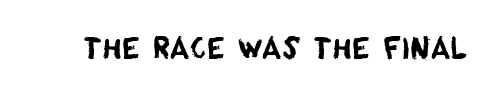
{"serif": "no", "width": "normal", "stroke_contrast": "low", "x_height": "large", "monospaced": "no", "underline": "no", "letter_spacing": "normal", "letter_spacing_em": 0.0, "glyph_px": 29}
